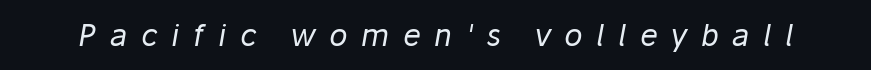
{"italic": "yes", "lean": "right", "slant_degrees": 10, "bold": "no", "weight": "regular", "width": "normal", "stroke_contrast": "low", "x_height": "medium", "monospaced": "no", "underline": "no", "letter_spacing": "wide", "letter_spacing_em": 0.45, "glyph_px": 30}
